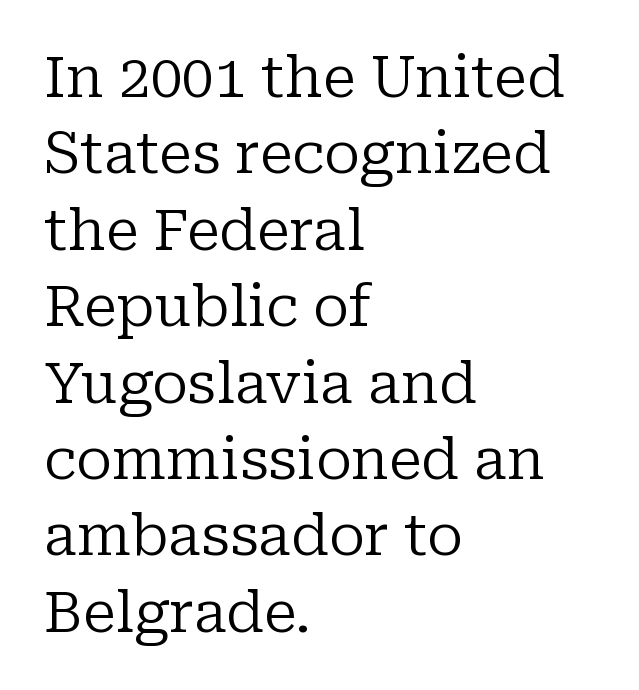
The image shows 57 px regular-weight serif type, upright; set left-aligned, normal line spacing (1.34x), normal letter spacing, not underlined; low stroke contrast and a medium x-height.
